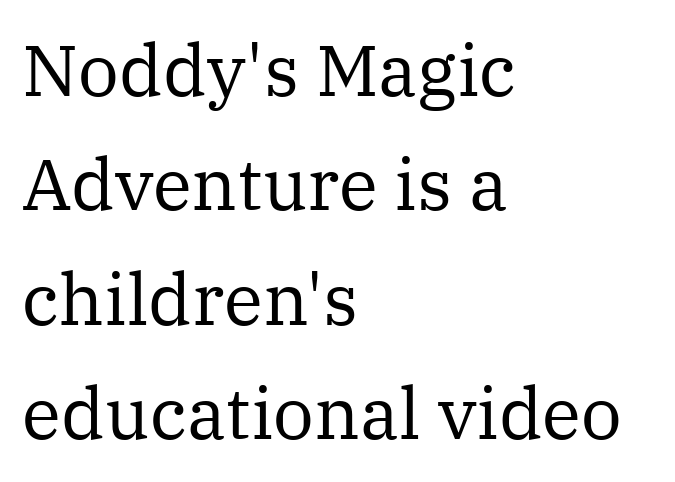
The image shows 72 px regular-weight serif type, upright; set left-aligned, normal line spacing (1.59x), normal letter spacing, not underlined; medium stroke contrast and a medium x-height.
